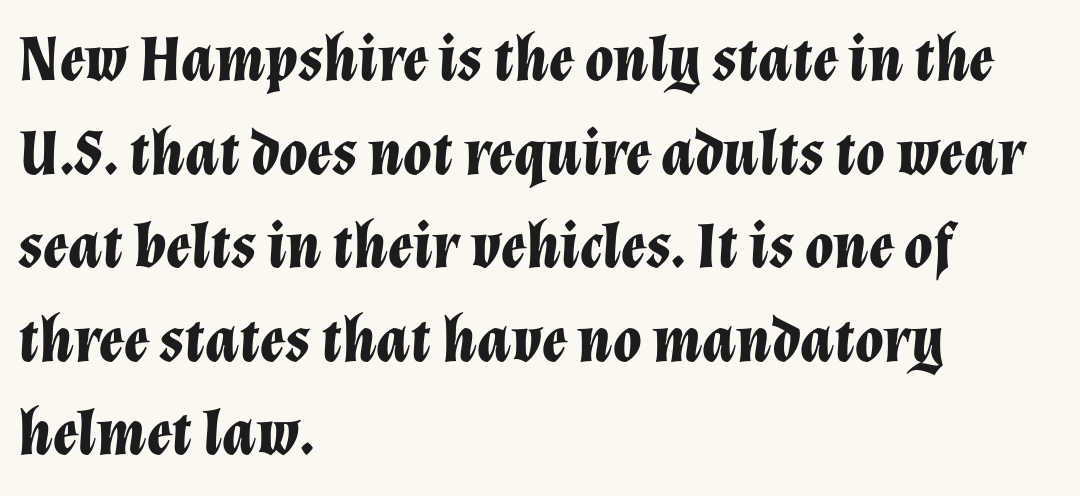
The image shows 65 px bold type, italic (leaning right); set left-aligned, normal line spacing (1.44x), normal letter spacing, not underlined; low stroke contrast and a medium x-height.
